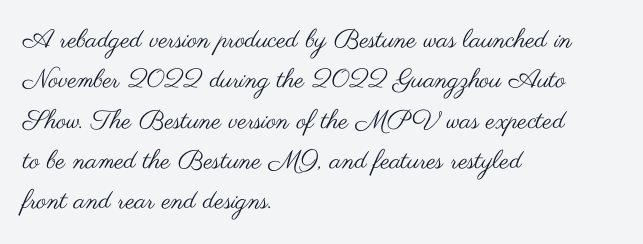
Check the space under the baseline: it is left empty. Line spacing here is normal. Casual observation: everything's shoved over to the left. Honestly, the letter spacing is just normal — you wouldn't notice it.
